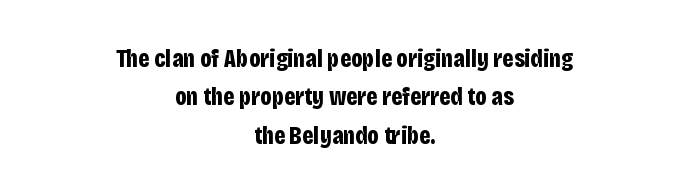
Ascenders rise straight up at ninety degrees. Letters rest on an invisible, unmarked baseline. The paragraph shown floats in the horizontal middle. The horizontal fit of the characters is conventional and even.
